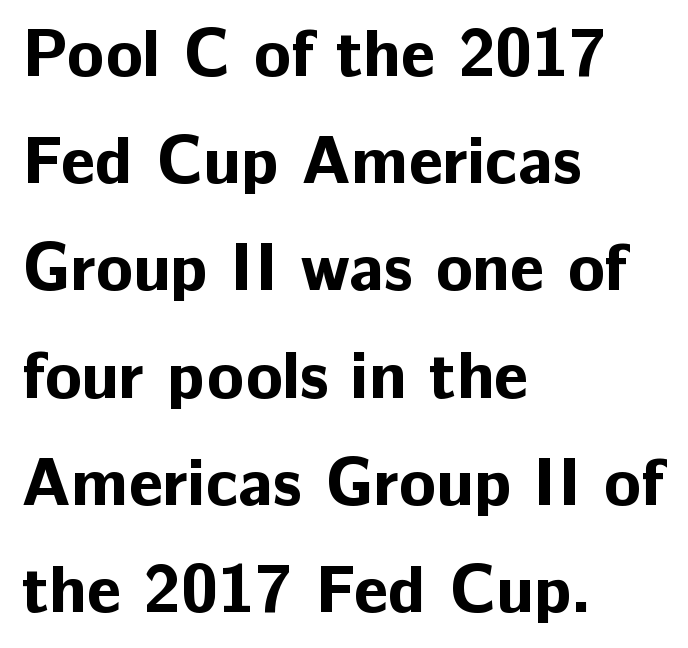
Is there much room between lines? A standard amount, neither cramped nor airy. The passage shown is typeset with a sans-serif family. Reading down the block, your eye returns to a fixed left position each line. Is there any slant? The stems are plumb. Beneath every word, the page is bare.
